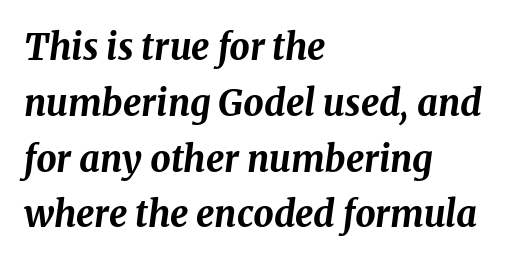
Q: Is the text bold? A: Yes.
Q: Is the text italic (slanted)? A: Yes, it leans right by about 8 degrees.
Q: Is the text underlined? A: No.
Q: How is the paragraph aligned? A: Left-aligned.
Q: Is the spacing between letters normal or unusually wide? A: Normal.
Q: Is the spacing between lines tight, normal or loose? A: Normal.
Q: Width (condensed, normal, or wide)? A: Normal.
Q: Stroke contrast? A: Medium.
Q: x-height? A: Medium.
Q: Monospaced? A: No.
